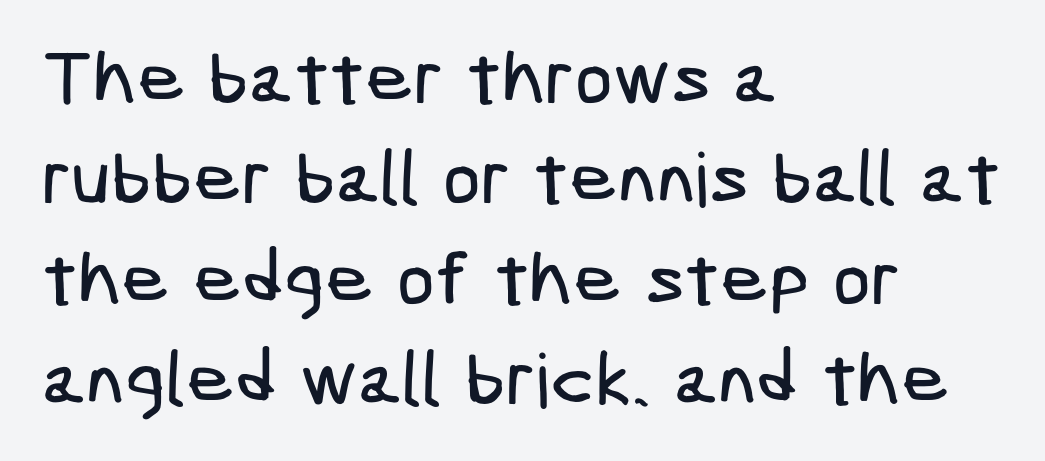
Q: Is the typeface a serif or a sans-serif typeface? A: Sans-serif.
Q: Is the text underlined? A: No.
Q: How is the paragraph aligned? A: Left-aligned.
Q: Is the spacing between letters normal or unusually wide? A: Normal.
Q: Is the spacing between lines tight, normal or loose? A: Normal.
Q: Width (condensed, normal, or wide)? A: Condensed.
Q: Stroke contrast? A: Low.
Q: x-height? A: Medium.
